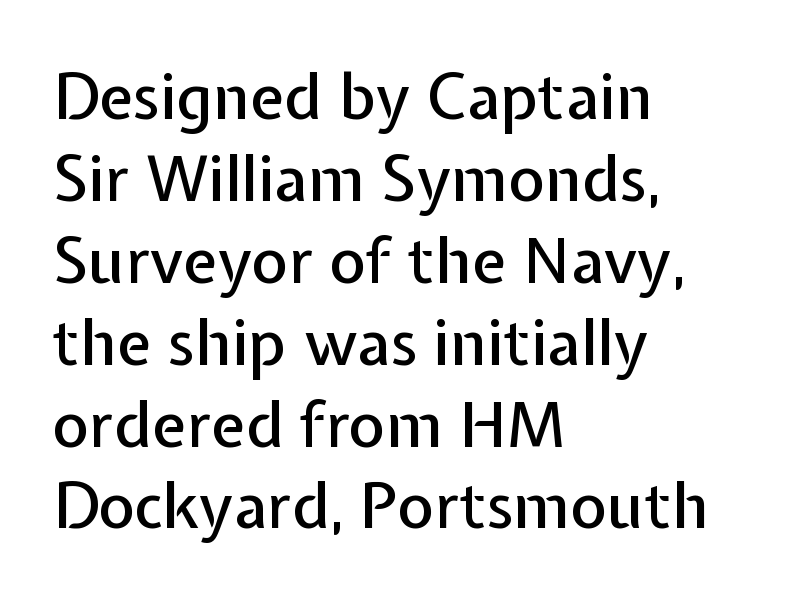
{"serif": "no", "italic": "no", "width": "normal", "stroke_contrast": "low", "x_height": "medium", "monospaced": "no", "underline": "no", "align": "left", "line_spacing": "normal", "line_spacing_ratio": 1.3, "letter_spacing": "normal", "letter_spacing_em": 0.0, "glyph_px": 63}
